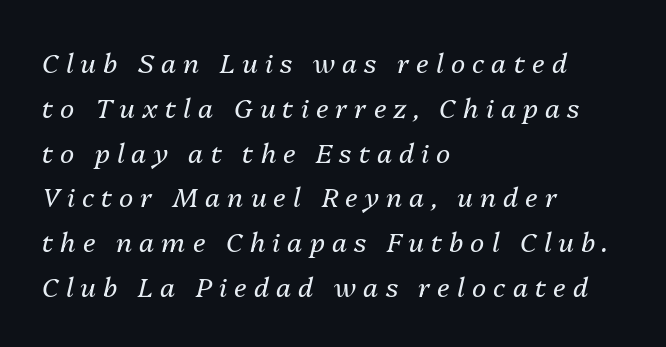
{"italic": "yes", "lean": "right", "slant_degrees": 13, "bold": "no", "underline": "no", "align": "left", "line_spacing": "normal", "line_spacing_ratio": 1.66, "letter_spacing": "wide", "letter_spacing_em": 0.26, "glyph_px": 27}
